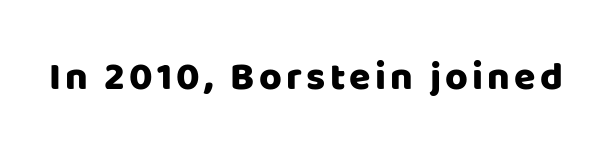
Note: no serifs on the glyphs. The area under the type is left untouched. The axis of the letterforms is exactly vertical. Note the varied advance widths — an 'i' is clearly narrower than an 'm'.
